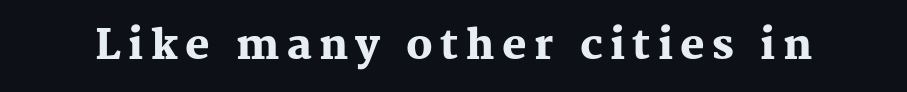
{"serif": "yes", "italic": "no", "bold": "yes", "weight": "heavy", "width": "normal", "stroke_contrast": "medium", "x_height": "medium", "monospaced": "no", "underline": "no", "glyph_px": 41}
